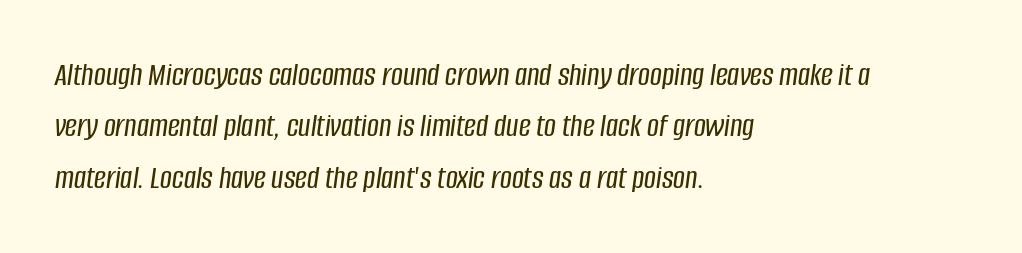
{"italic": "yes", "lean": "right", "slant_degrees": 8, "width": "condensed", "stroke_contrast": "low", "x_height": "large", "monospaced": "no", "underline": "no", "align": "left", "line_spacing": "normal", "line_spacing_ratio": 1.56, "letter_spacing": "normal", "letter_spacing_em": 0.0, "glyph_px": 33}
